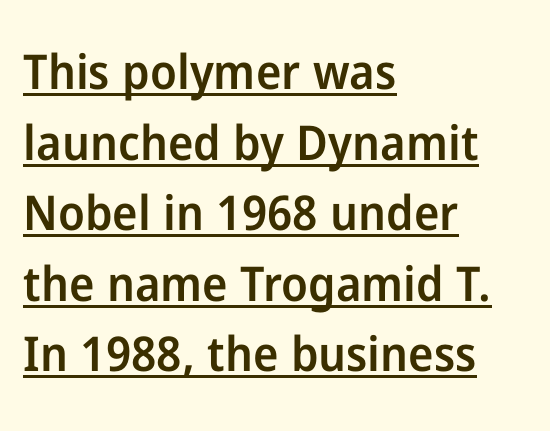
Q: Is the text bold? A: Semi-bold.
Q: Is the text italic (slanted)? A: No, it is upright.
Q: Is the typeface a serif or a sans-serif typeface? A: Sans-serif.
Q: Is the text underlined? A: Yes.
Q: How is the paragraph aligned? A: Left-aligned.
Q: Is the spacing between letters normal or unusually wide? A: Normal.
Q: Is the spacing between lines tight, normal or loose? A: Normal.
Q: Width (condensed, normal, or wide)? A: Normal.
Q: Stroke contrast? A: Low.
Q: x-height? A: Medium.
Q: Monospaced? A: No.
